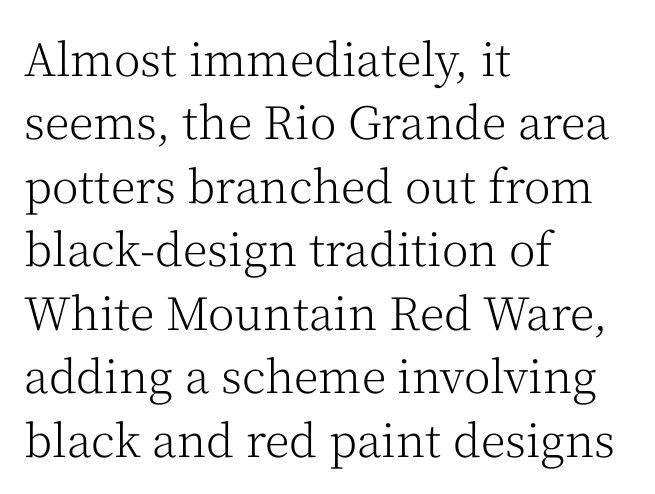
The image shows 45 px light serif type, upright; set left-aligned, normal line spacing (1.41x), normal letter spacing, not underlined; medium stroke contrast and a medium x-height.
